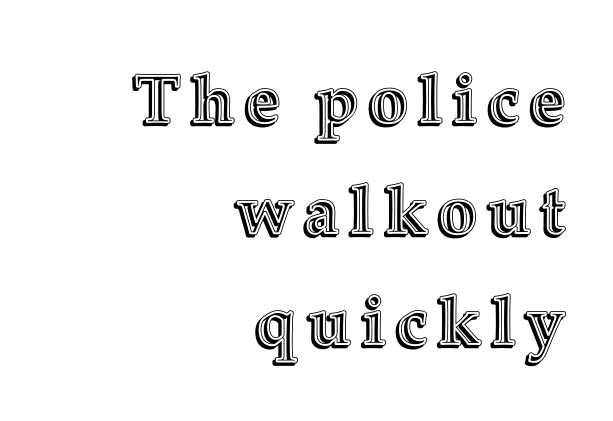
The image shows 68 px text type, upright; set right-aligned, normal line spacing (1.63x), not underlined; a medium x-height.
